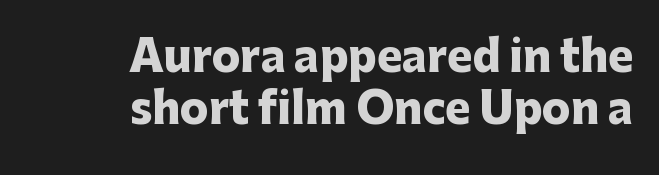
You'd pick this weight for a headline — it's a proper bold. The specimen omits any rule beneath the text block's lines. The face used here is proportionally spaced, like ordinary book or web type. Serif or sans? Sans — the stroke terminals are bare. The horizontal fit of the characters is conventional and even.
